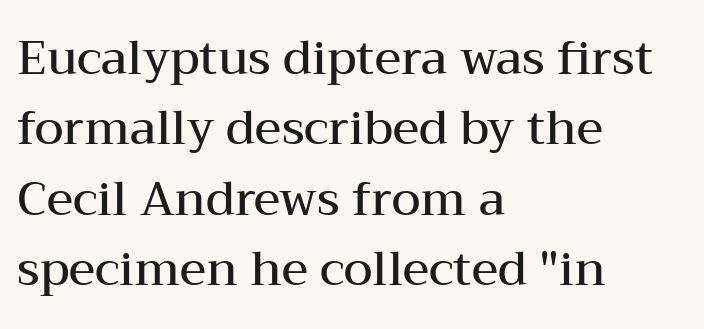
{"serif": "yes", "italic": "no", "bold": "semi", "weight": "semibold", "width": "wide", "stroke_contrast": "medium", "x_height": "medium", "monospaced": "no", "underline": "no", "align": "left", "line_spacing": "normal", "line_spacing_ratio": 1.5, "letter_spacing": "normal", "letter_spacing_em": 0.0, "glyph_px": 47}
